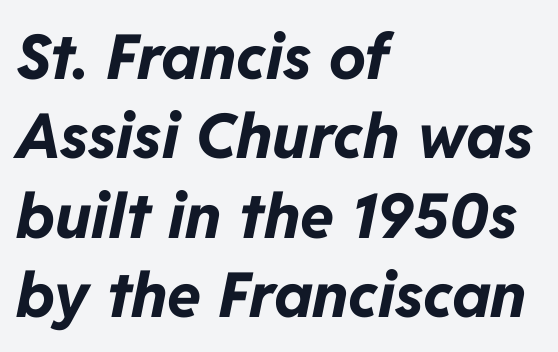
Q: Is the text bold? A: Yes.
Q: Is the text italic (slanted)? A: Yes, it leans right by about 11 degrees.
Q: Is the text underlined? A: No.
Q: How is the paragraph aligned? A: Left-aligned.
Q: Is the spacing between letters normal or unusually wide? A: Normal.
Q: Is the spacing between lines tight, normal or loose? A: Normal.
Q: Width (condensed, normal, or wide)? A: Normal.
Q: Stroke contrast? A: Low.
Q: x-height? A: Medium.
Q: Monospaced? A: No.
